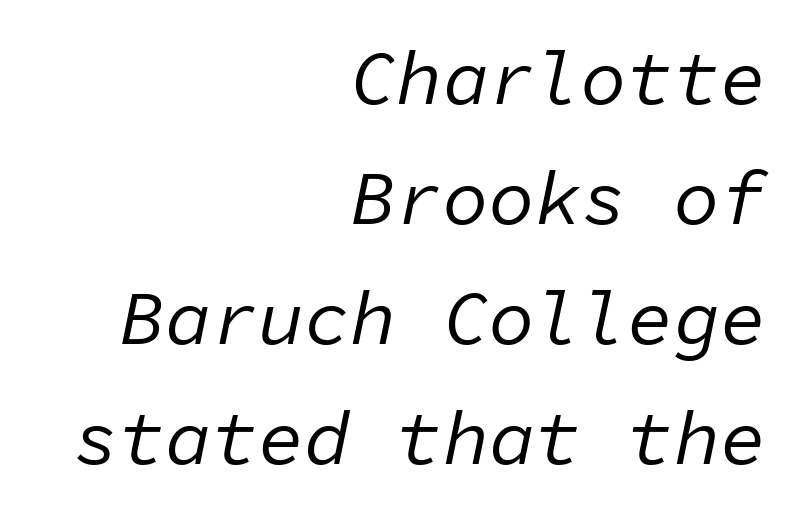
{"italic": "yes", "lean": "right", "slant_degrees": 11, "bold": "no", "weight": "regular", "width": "normal", "stroke_contrast": "low", "x_height": "medium", "monospaced": "yes", "underline": "no", "align": "right", "line_spacing": "normal", "line_spacing_ratio": 1.56, "letter_spacing": "normal", "letter_spacing_em": 0.0, "glyph_px": 77}
